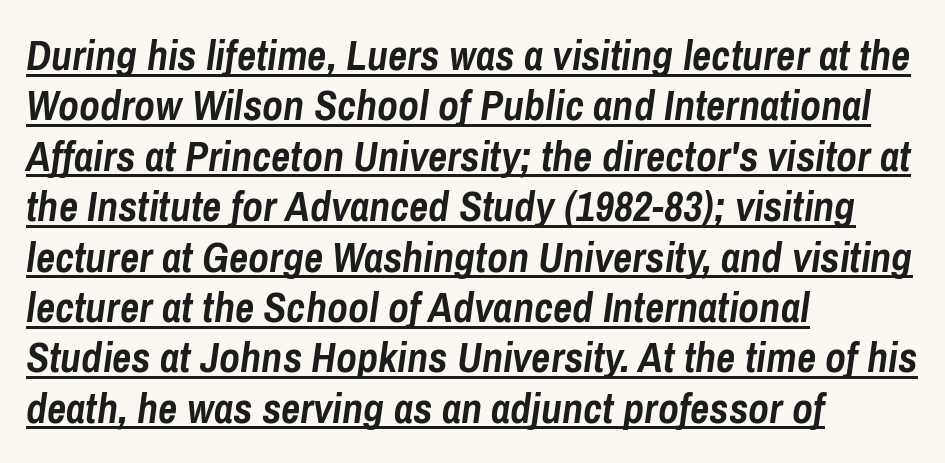
Q: Is the text bold? A: Yes.
Q: Is the text italic (slanted)? A: Yes, it leans right by about 8 degrees.
Q: Is the text underlined? A: Yes.
Q: How is the paragraph aligned? A: Left-aligned.
Q: Is the spacing between letters normal or unusually wide? A: Normal.
Q: Width (condensed, normal, or wide)? A: Condensed.
Q: Stroke contrast? A: Low.
Q: x-height? A: Medium.
Q: Monospaced? A: No.
